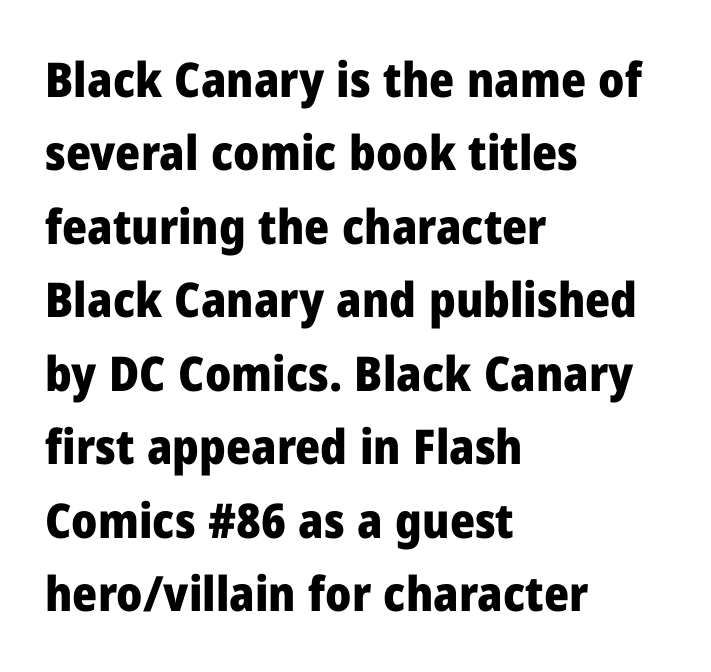
The image shows 48 px heavy sans-serif type, upright; set left-aligned, normal line spacing (1.53x), normal letter spacing, not underlined; low stroke contrast and a medium x-height.
